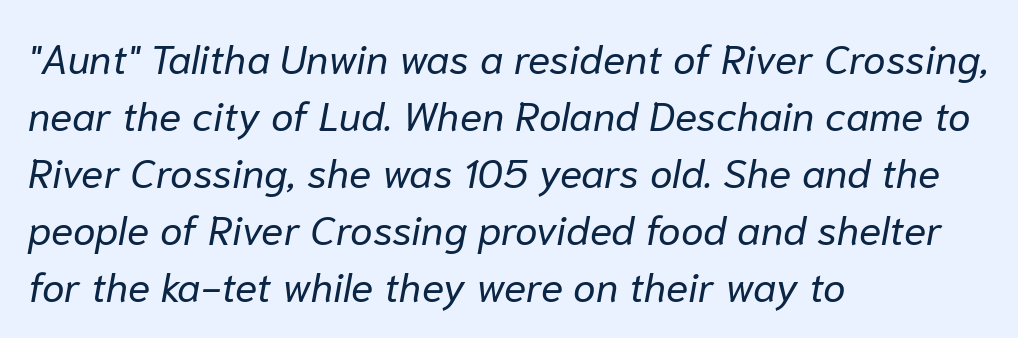
Q: Is the text bold? A: No.
Q: Is the text italic (slanted)? A: Yes, it leans right by about 10 degrees.
Q: Is the text underlined? A: No.
Q: How is the paragraph aligned? A: Left-aligned.
Q: Is the spacing between letters normal or unusually wide? A: Normal.
Q: Is the spacing between lines tight, normal or loose? A: Normal.
Q: Width (condensed, normal, or wide)? A: Normal.
Q: Stroke contrast? A: Low.
Q: x-height? A: Medium.
Q: Monospaced? A: No.
